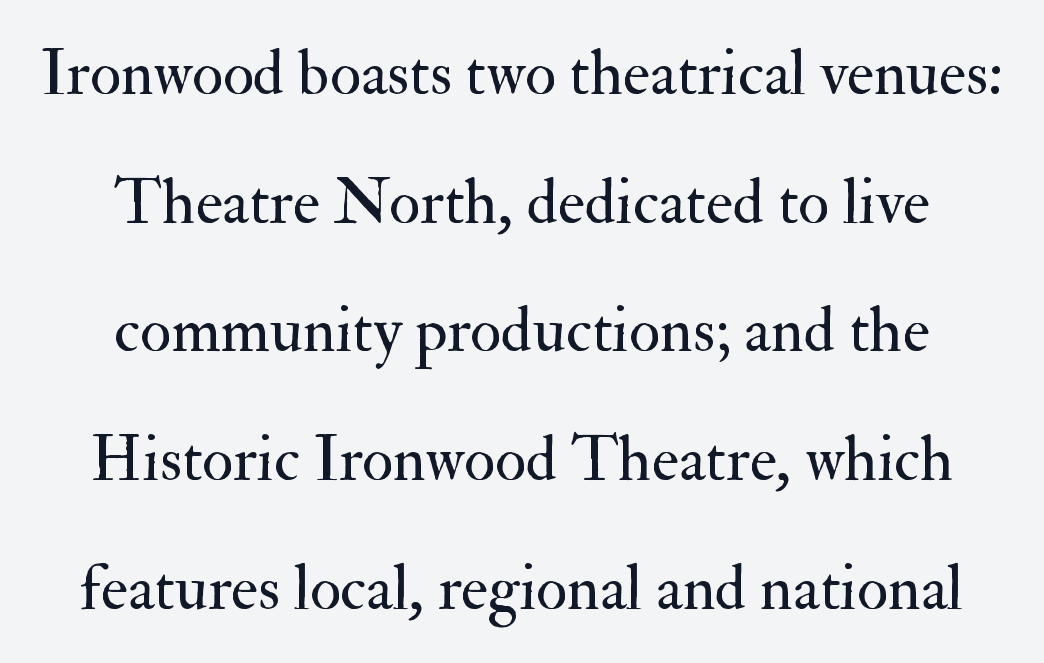
{"serif": "yes", "italic": "no", "bold": "no", "weight": "regular", "width": "normal", "stroke_contrast": "medium", "x_height": "small", "monospaced": "no", "underline": "no", "align": "center", "line_spacing": "loose", "line_spacing_ratio": 2.01, "letter_spacing": "normal", "letter_spacing_em": 0.0, "glyph_px": 64}
